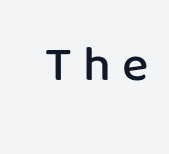
Q: Is the text bold? A: Semi-bold.
Q: Is the text italic (slanted)? A: No, it is upright.
Q: Is the typeface a serif or a sans-serif typeface? A: Sans-serif.
Q: Is the text underlined? A: No.
Q: Is the spacing between letters normal or unusually wide? A: Unusually wide.
Q: Width (condensed, normal, or wide)? A: Normal.
Q: Stroke contrast? A: Low.
Q: x-height? A: Medium.
Q: Monospaced? A: No.
